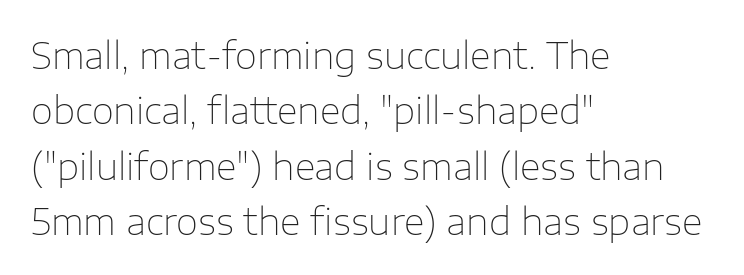
The image shows 36 px thin sans-serif type, upright; set left-aligned, normal line spacing (1.54x), normal letter spacing, not underlined; low stroke contrast and a medium x-height.
